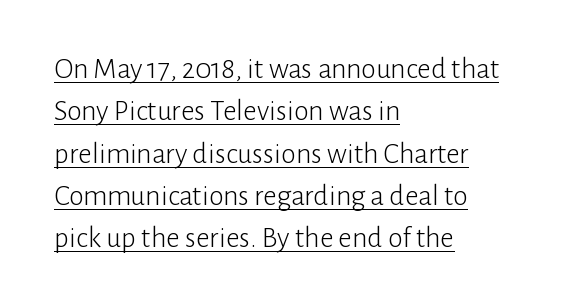
The image shows 30 px light sans-serif type, upright; set left-aligned, normal line spacing (1.41x), normal letter spacing, underlined; low stroke contrast and a medium x-height.
